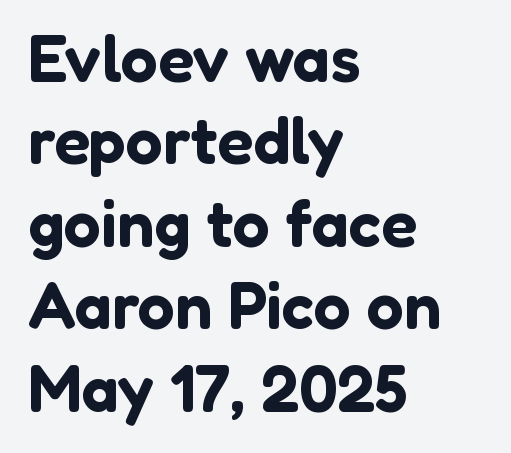
The image shows 66 px sans-serif type, upright; set left-aligned, normal line spacing (1.25x), normal letter spacing, not underlined; low stroke contrast and a medium x-height.
